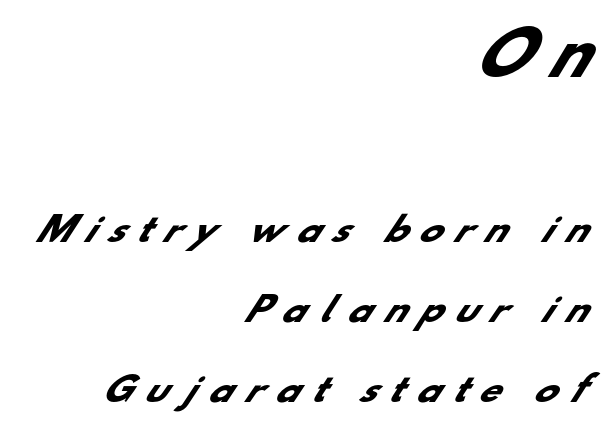
The image shows 60 px heavy sans-serif type; set right-aligned, loose line spacing (2.35x), unusually wide letter spacing (+0.37 em), not underlined; the first (top) block is 1.76x larger; low stroke contrast and a small x-height.
